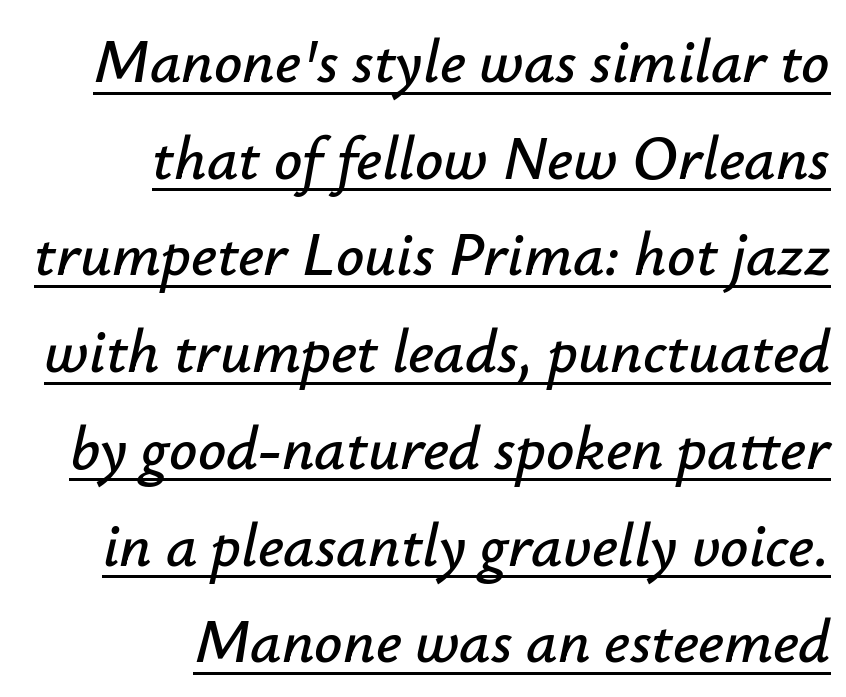
How are the letters spaced? Ordinarily, with no added tracking. Honestly, the row spacing looks completely unremarkable. Slant detected: the letters are inclined. A typographer would call this underscored text. A typesetter would call this proportional, since set widths differ per character. The lines are quadded right.
